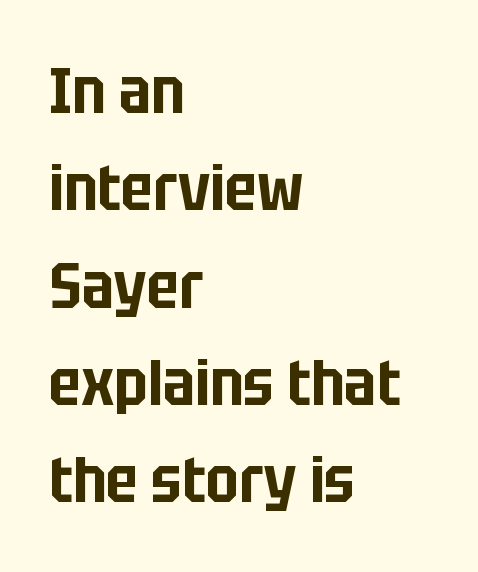
The image shows 64 px condensed sans-serif type, upright; set left-aligned, normal line spacing (1.52x), normal letter spacing, not underlined; low stroke contrast and a large x-height.
